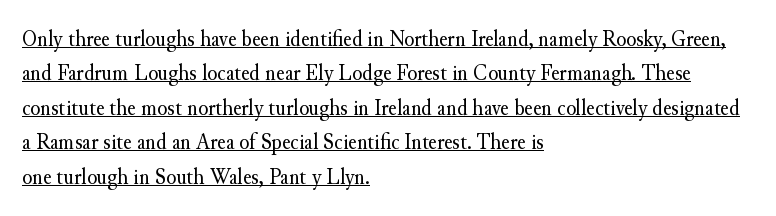
Q: Is the text bold? A: No.
Q: Is the text italic (slanted)? A: No, it is upright.
Q: Is the text underlined? A: Yes.
Q: How is the paragraph aligned? A: Left-aligned.
Q: Is the spacing between letters normal or unusually wide? A: Normal.
Q: Is the spacing between lines tight, normal or loose? A: Normal.
